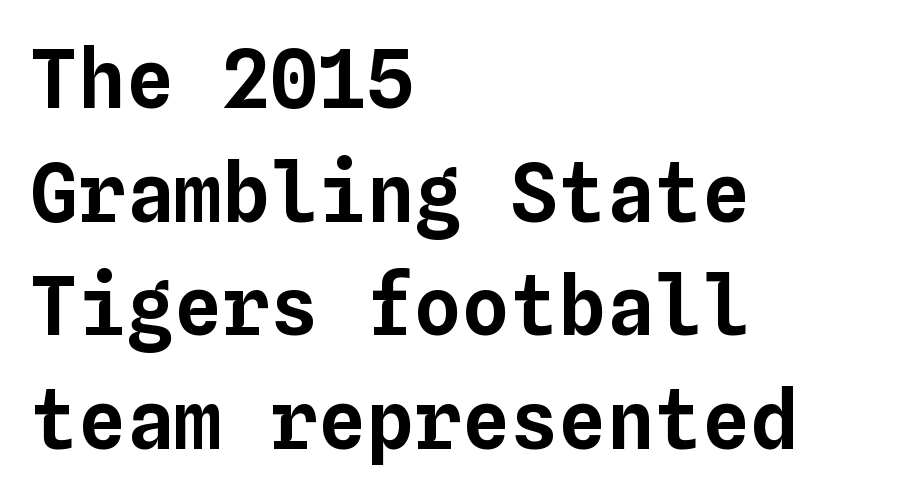
This sample has the even, mechanical cadence of fixed-width lettering. What stands out about the letter spacing? Nothing — it is the standard amount. A typesetter would mark this as roman, not italic. Nobody drew a line under any word here. What's the leading like? Ordinary, nothing unusual.
